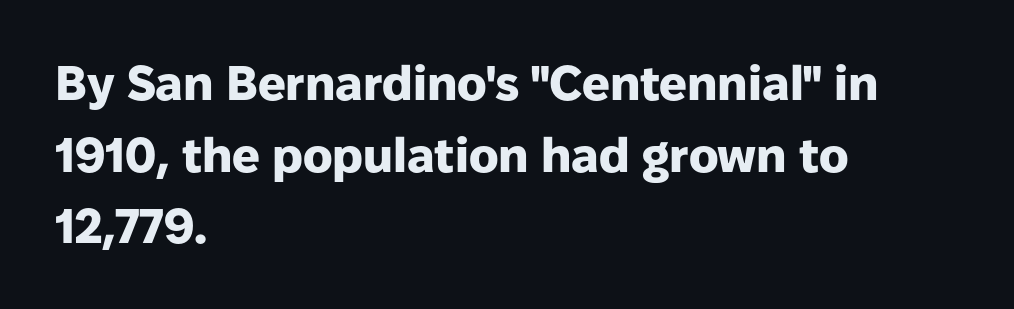
The image shows 49 px heavy sans-serif type, upright; set left-aligned, normal line spacing (1.46x), normal letter spacing, not underlined; low stroke contrast and a medium x-height.
